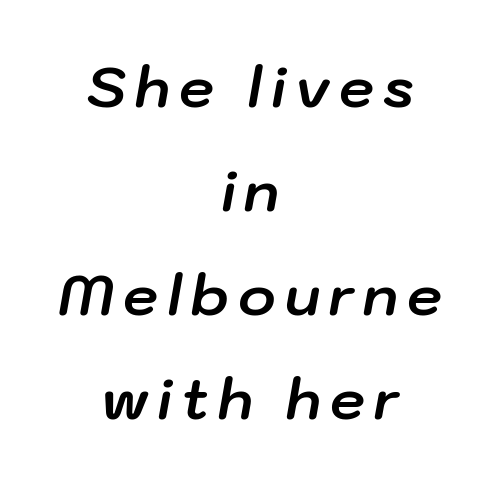
Q: Is the text bold? A: Yes.
Q: Is the text italic (slanted)? A: Yes, it leans right by about 10 degrees.
Q: Is the text underlined? A: No.
Q: How is the paragraph aligned? A: Centered.
Q: Width (condensed, normal, or wide)? A: Normal.
Q: Stroke contrast? A: Low.
Q: x-height? A: Medium.
Q: Monospaced? A: No.
